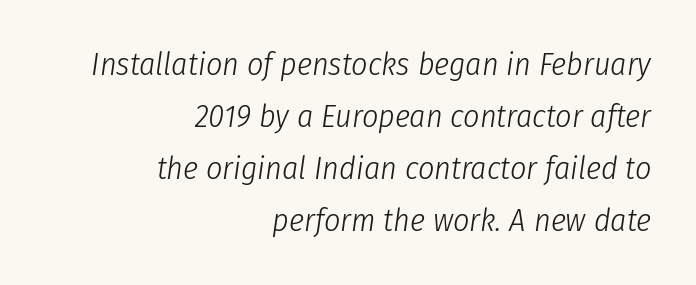
Descender tails drop into unmarked territory. A normal amount of white space separates one row of letters from the next. Characters are canted at an angle relative to the baseline's perpendicular. The face used here is rendered with its standard letterfit. Weight: not bold — regular or lighter.
